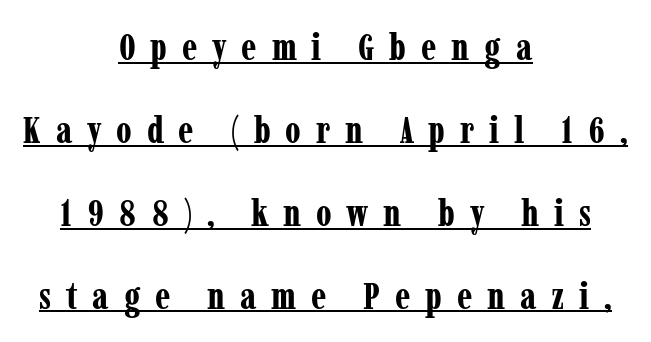
{"serif": "yes", "italic": "no", "bold": "yes", "weight": "bold", "width": "condensed", "stroke_contrast": "low", "x_height": "medium", "monospaced": "no", "underline": "yes", "align": "center", "line_spacing": "loose", "line_spacing_ratio": 2.18, "letter_spacing": "wide", "letter_spacing_em": 0.39, "glyph_px": 38}
